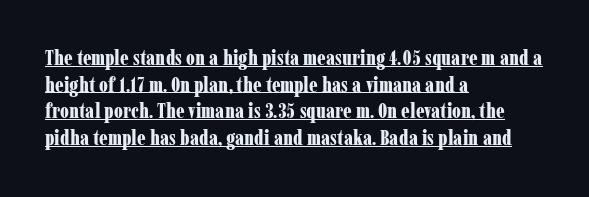
Q: Is the text bold? A: Yes.
Q: Is the text italic (slanted)? A: No, it is upright.
Q: Is the text underlined? A: Yes.
Q: How is the paragraph aligned? A: Left-aligned.
Q: Is the spacing between letters normal or unusually wide? A: Normal.
Q: Is the spacing between lines tight, normal or loose? A: Normal.
